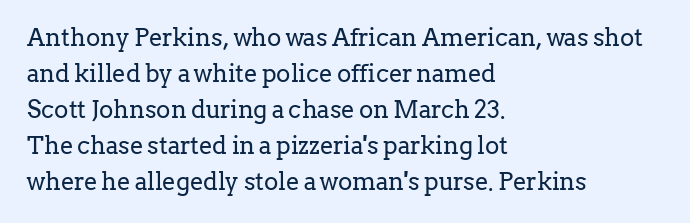
Q: Is the text bold? A: No.
Q: Is the text italic (slanted)? A: No, it is upright.
Q: Is the text underlined? A: No.
Q: How is the paragraph aligned? A: Left-aligned.
Q: Is the spacing between letters normal or unusually wide? A: Normal.
Q: Is the spacing between lines tight, normal or loose? A: Normal.
